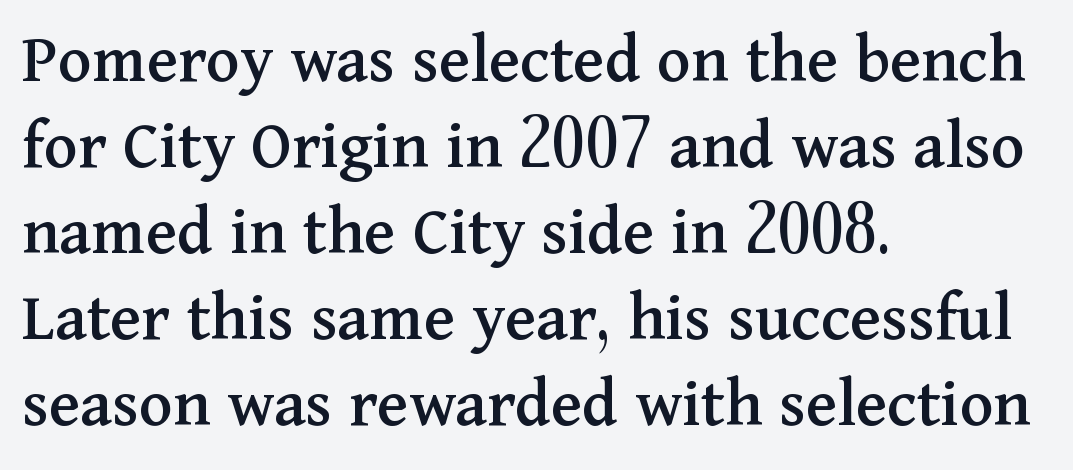
Q: Is the text italic (slanted)? A: No, it is upright.
Q: Is the typeface a serif or a sans-serif typeface? A: Serif.
Q: Is the text underlined? A: No.
Q: How is the paragraph aligned? A: Left-aligned.
Q: Is the spacing between letters normal or unusually wide? A: Normal.
Q: Width (condensed, normal, or wide)? A: Normal.
Q: Stroke contrast? A: Medium.
Q: x-height? A: Medium.
Q: Monospaced? A: No.
